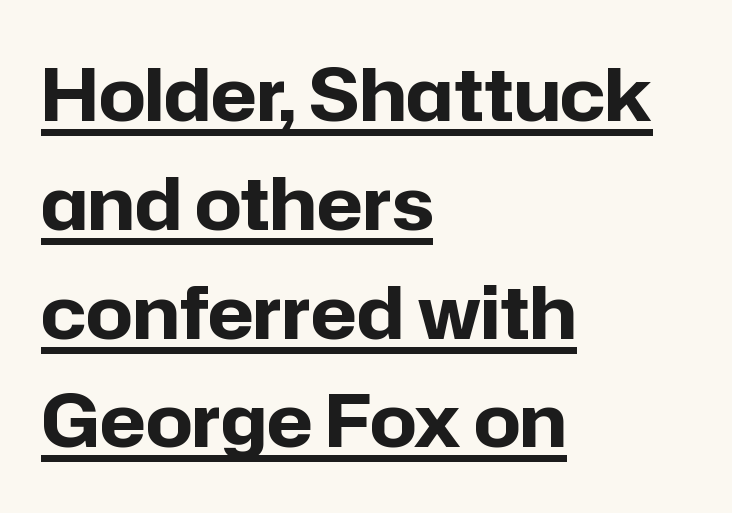
The image shows 73 px bold sans-serif type, upright; set left-aligned, normal line spacing (1.49x), normal letter spacing, underlined; low stroke contrast and a medium x-height.
